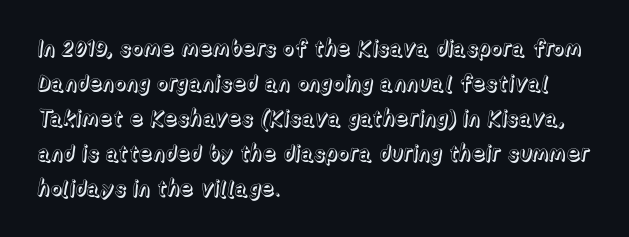
The vertical gap from one line to the next is medium. The ragged edge is on the right, which tells us the setting is flush left. Look at the tracking — it's just the regular setting, nothing added. Only glyphs here, with clear space below each row.
